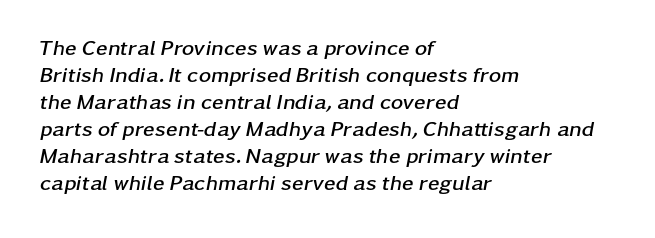
The image shows 21 px bold type, italic (leaning right); set left-aligned, normal line spacing (1.29x), normal letter spacing, not underlined.
